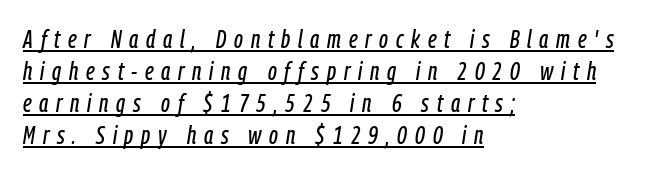
The image shows 25 px text type, italic (leaning right); set left-aligned, normal line spacing (1.28x), unusually wide letter spacing (+0.31 em), underlined.
